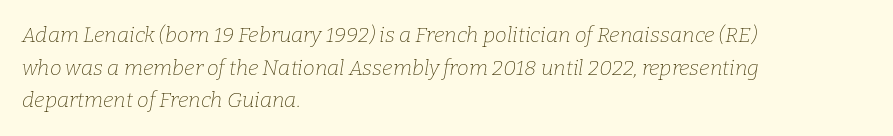
A student would call this left alignment; a typographer would say flush left, rag right. No extra tracking has been applied to these lines. Weight: regular or lighter. Letters rest on an invisible, unmarked baseline.
